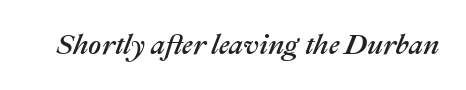
The image shows 28 px text type, italic (leaning right); set normal letter spacing, not underlined; medium stroke contrast and a medium x-height.
